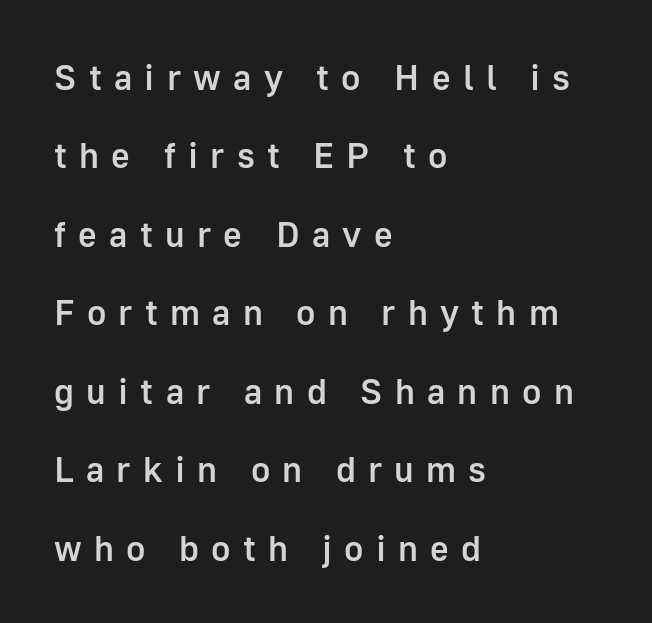
Q: Is the text bold? A: Semi-bold.
Q: Is the text italic (slanted)? A: No, it is upright.
Q: Is the typeface a serif or a sans-serif typeface? A: Sans-serif.
Q: Is the text underlined? A: No.
Q: How is the paragraph aligned? A: Left-aligned.
Q: Is the spacing between letters normal or unusually wide? A: Unusually wide.
Q: Is the spacing between lines tight, normal or loose? A: Loose.
Q: Width (condensed, normal, or wide)? A: Normal.
Q: Stroke contrast? A: Low.
Q: x-height? A: Medium.
Q: Monospaced? A: No.
